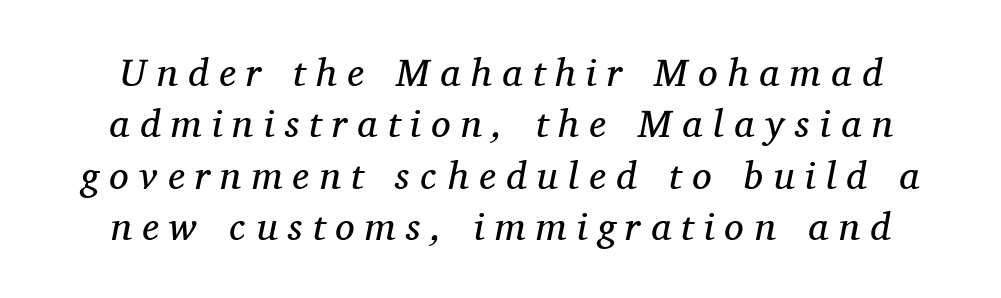
{"serif": "yes", "italic": "yes", "lean": "right", "slant_degrees": 11, "bold": "no", "weight": "regular", "width": "normal", "stroke_contrast": "medium", "x_height": "medium", "monospaced": "no", "underline": "no", "align": "center", "line_spacing": "normal", "line_spacing_ratio": 1.32, "letter_spacing": "wide", "letter_spacing_em": 0.27, "glyph_px": 39}
